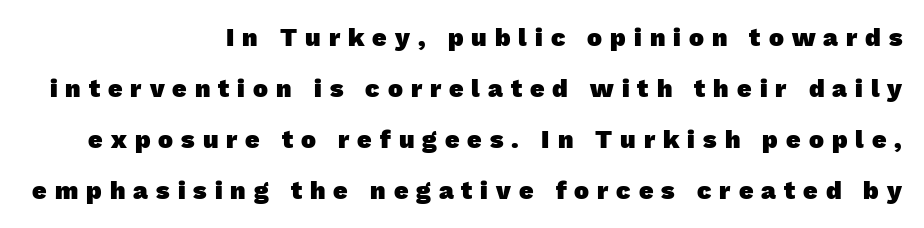
{"bold": "yes", "underline": "no", "align": "right", "line_spacing": "loose", "line_spacing_ratio": 2.04, "letter_spacing": "wide", "letter_spacing_em": 0.32, "glyph_px": 25}
